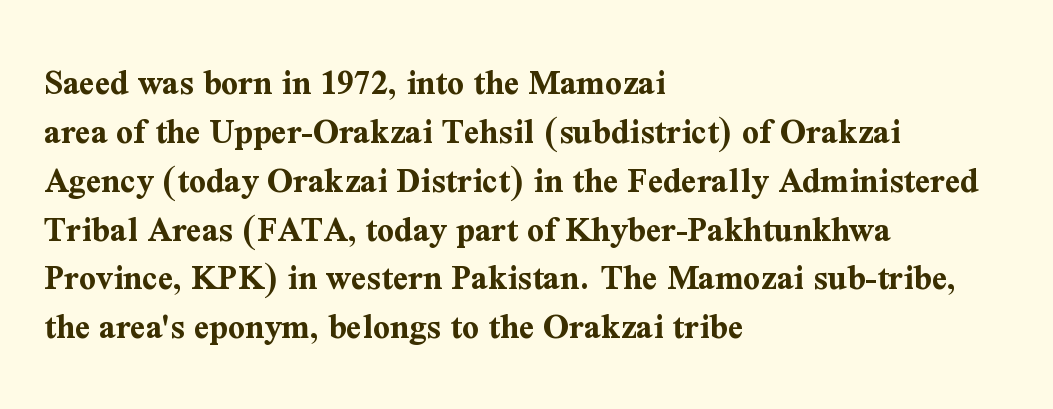
Plenty of ink on the page — the face is bold. The font family rendered here belongs to the serif group. Quick note: underline off. Is the letter spacing exaggerated? No — it looks like the ordinary default. These lines stack with their left ends in a neat column.
